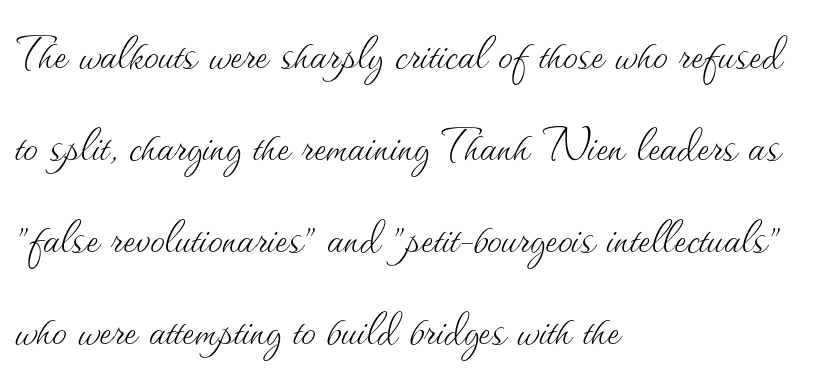
The image shows 59 px thin type; set left-aligned, normal line spacing (1.56x), normal letter spacing, not underlined; medium stroke contrast and a small x-height.
